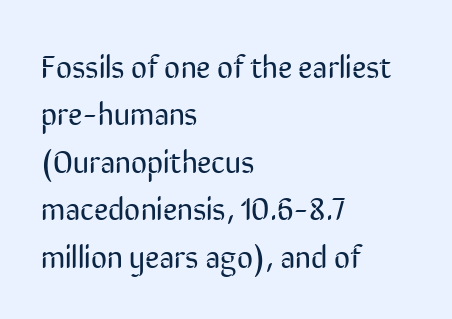
The image shows 31 px regular-weight, condensed sans-serif type, upright; set left-aligned, normal line spacing (1.53x), normal letter spacing, not underlined; low stroke contrast and a medium x-height.
